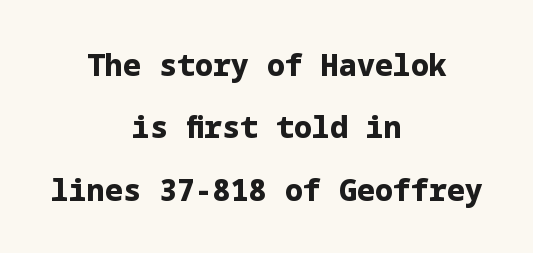
{"serif": "no", "italic": "no", "bold": "yes", "weight": "bold", "width": "normal", "stroke_contrast": "low", "x_height": "medium", "underline": "no", "align": "center", "line_spacing": "loose", "line_spacing_ratio": 2.08, "letter_spacing": "normal", "letter_spacing_em": 0.0, "glyph_px": 30}
